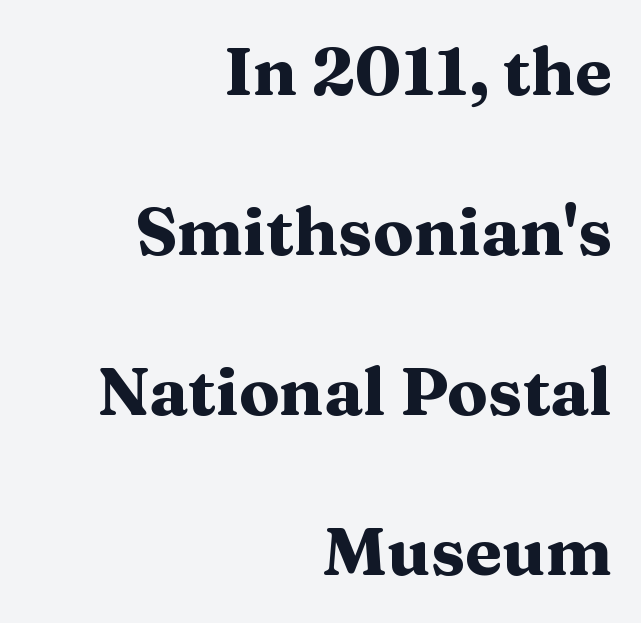
Q: Is the text bold? A: Yes.
Q: Is the text italic (slanted)? A: No, it is upright.
Q: Is the typeface a serif or a sans-serif typeface? A: Serif.
Q: Is the text underlined? A: No.
Q: How is the paragraph aligned? A: Right-aligned.
Q: Is the spacing between letters normal or unusually wide? A: Normal.
Q: Is the spacing between lines tight, normal or loose? A: Loose.
Q: Width (condensed, normal, or wide)? A: Wide.
Q: Stroke contrast? A: Medium.
Q: x-height? A: Medium.
Q: Monospaced? A: No.
